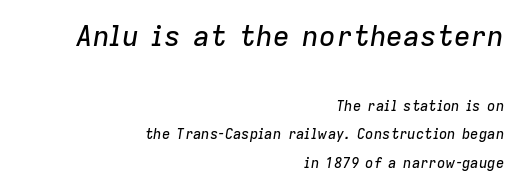
The letterforms sit shoulder to shoulder at normal distance. Look at the glyph heights: the upper group is clearly the bigger setting. Is this a fixed-width face? No — the glyphs have proportional, varying widths. The lettering tilts uniformly, giving the passage an italic look. Just letters on the line, the space beneath them empty. Does the leading feel generous? Absolutely, it's lavish.
